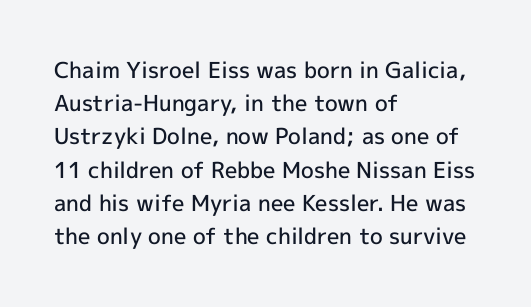
Q: Is the text bold? A: Semi-bold.
Q: Is the text italic (slanted)? A: No, it is upright.
Q: Is the text underlined? A: No.
Q: How is the paragraph aligned? A: Left-aligned.
Q: Is the spacing between letters normal or unusually wide? A: Normal.
Q: Is the spacing between lines tight, normal or loose? A: Normal.
